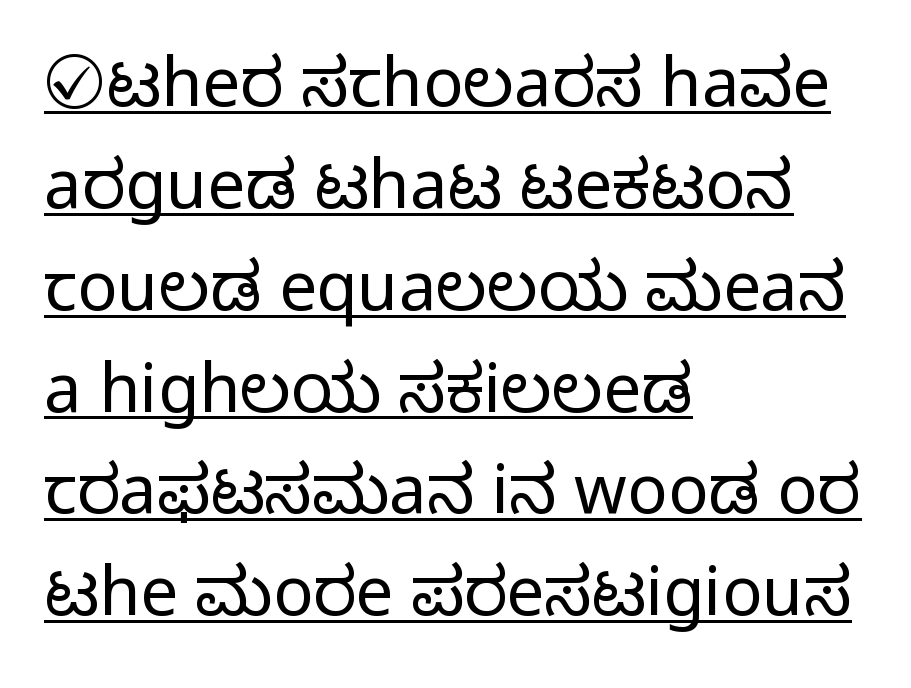
The image shows 67 px light sans-serif type, upright; set left-aligned, normal line spacing (1.52x), normal letter spacing, underlined; low stroke contrast and a medium x-height.
